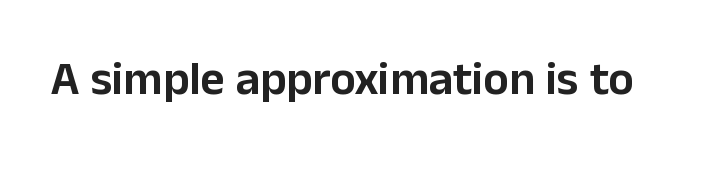
{"serif": "no", "italic": "no", "width": "normal", "stroke_contrast": "low", "x_height": "medium", "monospaced": "no", "underline": "no", "letter_spacing": "normal", "letter_spacing_em": 0.0, "glyph_px": 47}
